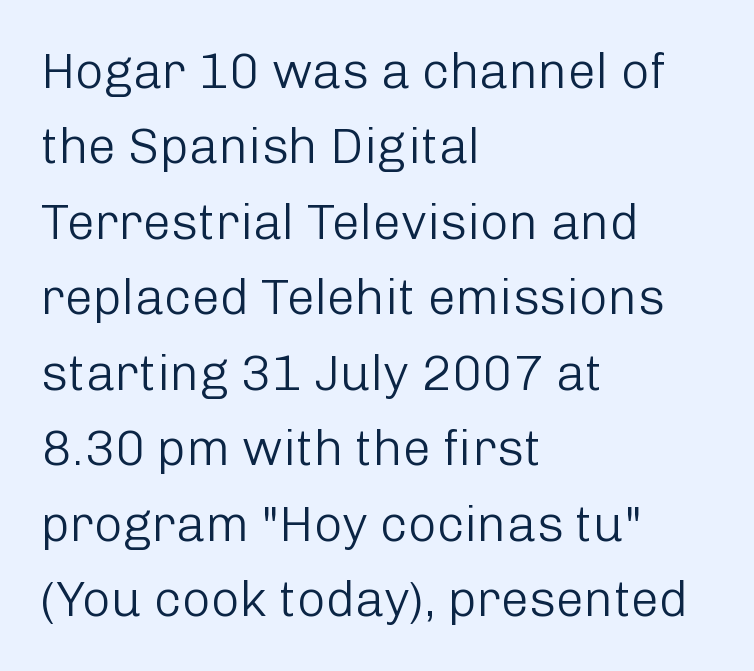
The image shows 50 px light sans-serif type, upright; set left-aligned, normal line spacing (1.51x), normal letter spacing, not underlined; low stroke contrast and a medium x-height.
